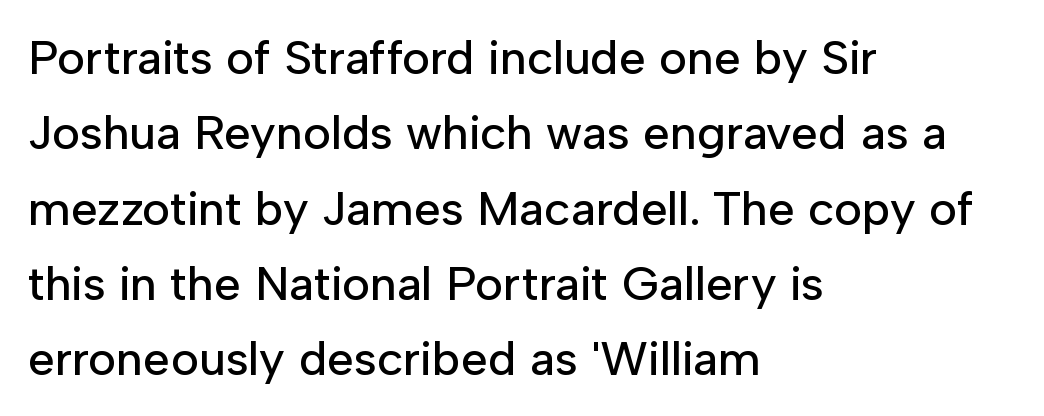
The image shows 48 px sans-serif type, upright; set left-aligned, normal line spacing (1.57x), normal letter spacing, not underlined; low stroke contrast and a medium x-height.
